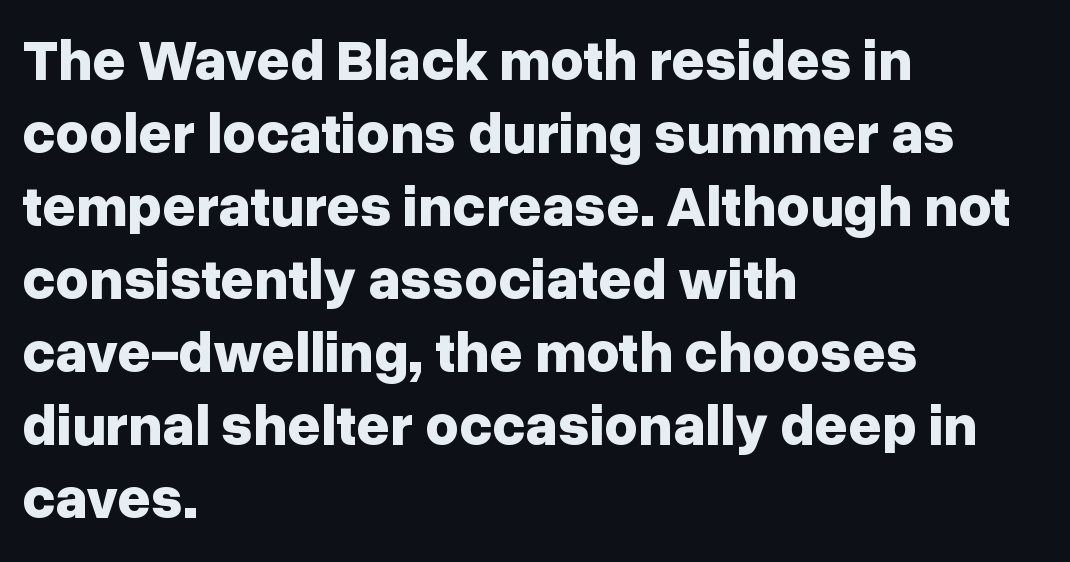
{"serif": "no", "italic": "no", "bold": "yes", "weight": "bold", "width": "normal", "stroke_contrast": "low", "x_height": "medium", "monospaced": "no", "underline": "no", "align": "left", "line_spacing": "normal", "line_spacing_ratio": 1.26, "letter_spacing": "normal", "letter_spacing_em": 0.0, "glyph_px": 58}
